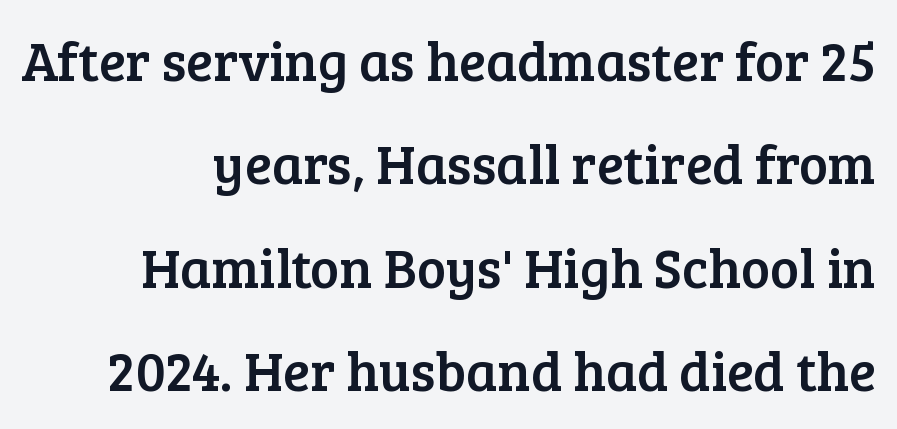
{"serif": "yes", "italic": "no", "width": "normal", "stroke_contrast": "low", "x_height": "medium", "monospaced": "no", "underline": "no", "align": "right", "line_spacing_ratio": 1.88, "letter_spacing": "normal", "letter_spacing_em": 0.0, "glyph_px": 55}
